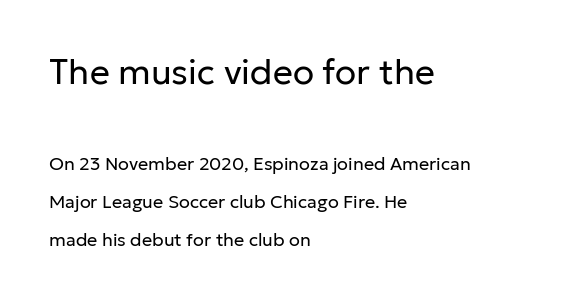
{"serif": "no", "italic": "no", "bold": "no", "weight": "regular", "width": "normal", "stroke_contrast": "low", "x_height": "medium", "monospaced": "no", "underline": "no", "align": "left", "line_spacing": "loose", "line_spacing_ratio": 2.13, "letter_spacing": "normal", "letter_spacing_em": 0.0, "larger_block": "first", "size_ratio": 1.94, "glyph_px": 35}
